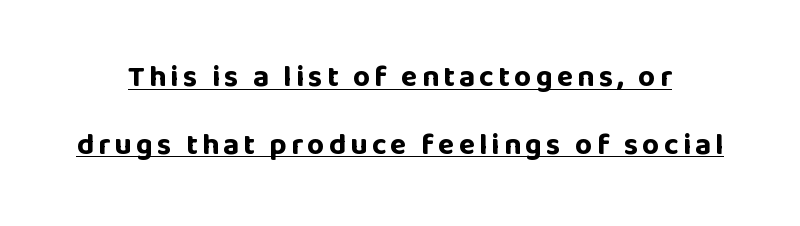
Q: Is the text bold? A: Yes.
Q: Is the text italic (slanted)? A: No, it is upright.
Q: Is the typeface a serif or a sans-serif typeface? A: Sans-serif.
Q: Is the text underlined? A: Yes.
Q: Is the spacing between lines tight, normal or loose? A: Loose.
Q: Width (condensed, normal, or wide)? A: Normal.
Q: Stroke contrast? A: Low.
Q: x-height? A: Large.
Q: Monospaced? A: No.
